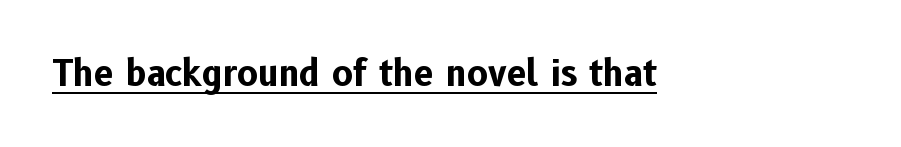
The image shows 35 px bold sans-serif type, upright; set normal letter spacing, underlined; low stroke contrast and a medium x-height.
